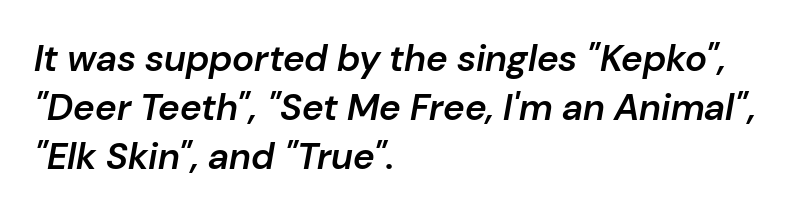
The image shows 37 px semibold type, italic (leaning right); set left-aligned, normal line spacing (1.33x), normal letter spacing, not underlined; low stroke contrast and a medium x-height.
